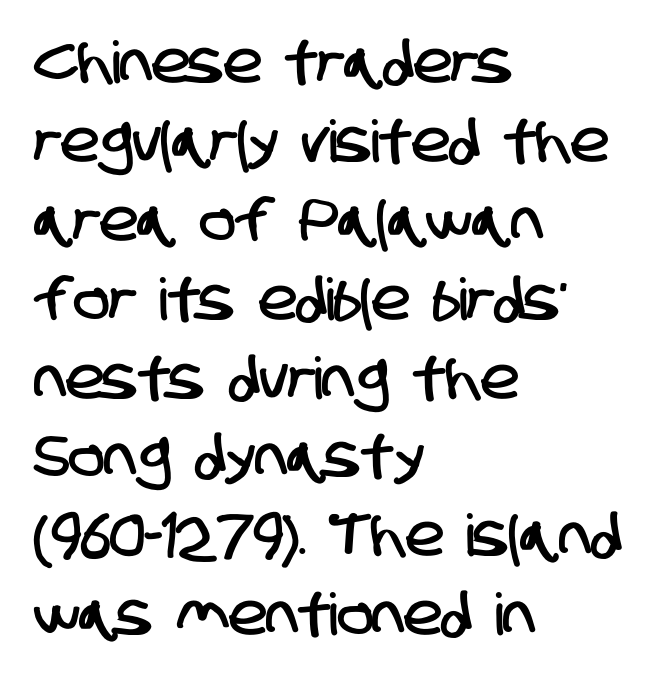
Any mark beneath the type? The region is blank. Is this a fixed-width face? No — the glyphs have proportional, varying widths. Standard letterfit; no display-style spreading of the glyphs. Serif or sans? Sans — the stroke terminals are bare.
